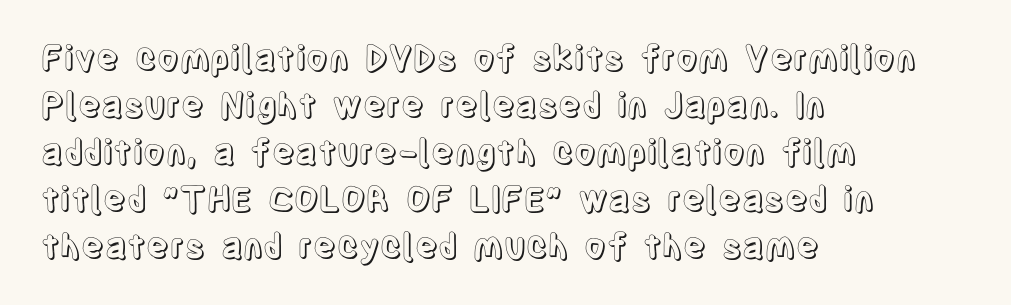
The line-height multiplier appears to be the usual default. The type sits square on the baseline with zero lean. All the whitespace from short lines collects on the right. Is the letter spacing exaggerated? No — it looks like the ordinary default.
